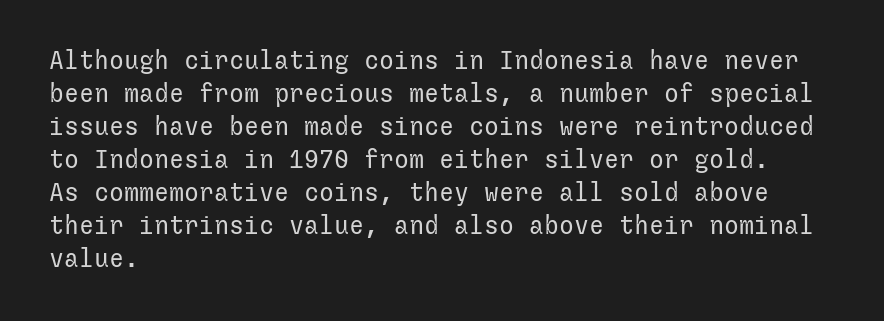
{"italic": "no", "bold": "no", "underline": "no", "align": "left", "line_spacing": "normal", "line_spacing_ratio": 1.32, "letter_spacing": "normal", "letter_spacing_em": 0.0, "glyph_px": 25}
